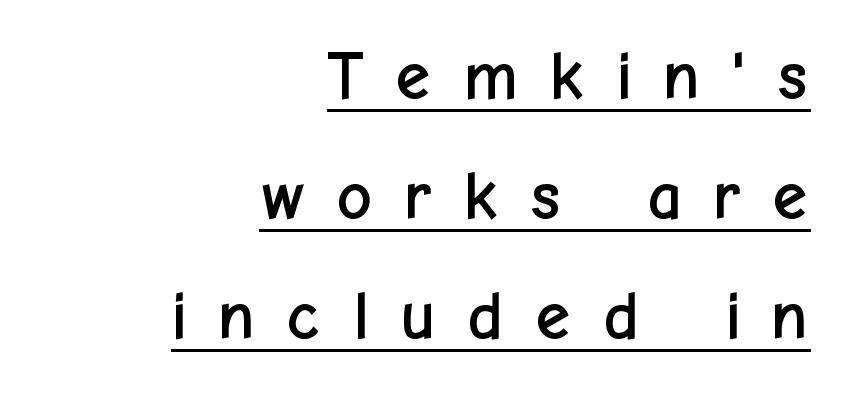
{"serif": "no", "italic": "no", "width": "normal", "stroke_contrast": "low", "x_height": "medium", "monospaced": "no", "underline": "yes", "align": "right", "line_spacing_ratio": 1.74, "letter_spacing": "wide", "letter_spacing_em": 0.43, "glyph_px": 69}
